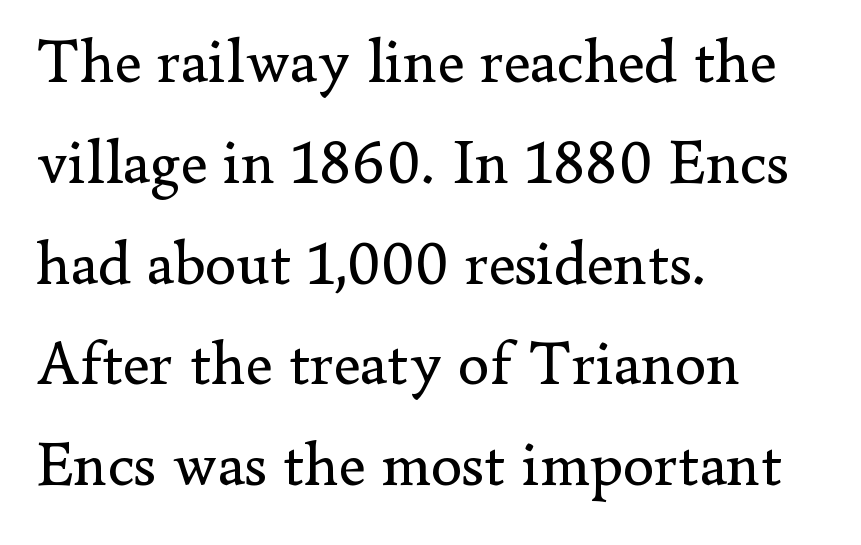
The image shows 63 px regular-weight serif type, upright; set left-aligned, normal line spacing (1.6x), normal letter spacing, not underlined; low stroke contrast and a small x-height.
